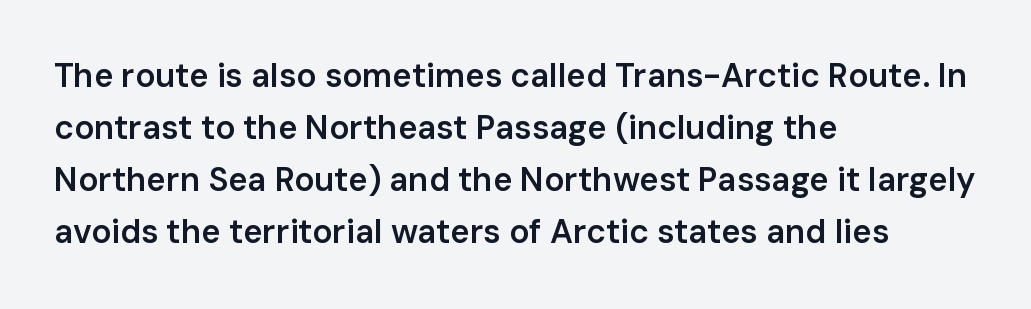
Grotesque or geometric, the face here clearly has no serifs. In terms of leading, this rendering sits right in the middle. As a designer I'd log this as weight 600, semibold. The string is rendered with underlining switched off. Note the varied advance widths — an 'i' is clearly narrower than an 'm'.
